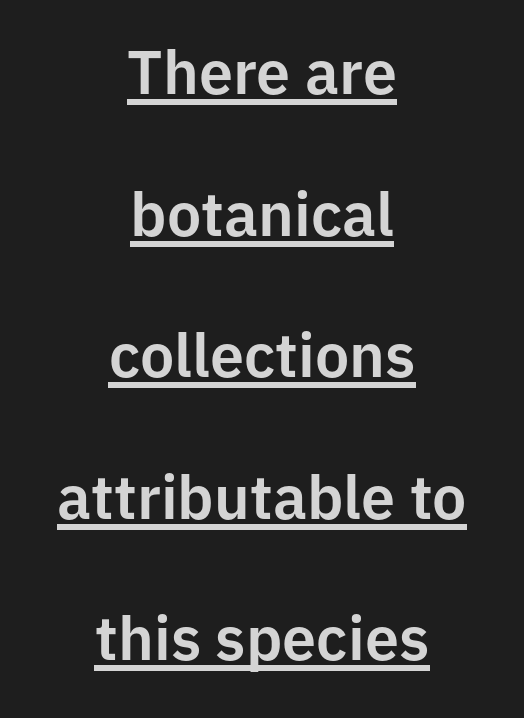
Q: Is the text italic (slanted)? A: No, it is upright.
Q: Is the typeface a serif or a sans-serif typeface? A: Sans-serif.
Q: Is the text underlined? A: Yes.
Q: How is the paragraph aligned? A: Centered.
Q: Is the spacing between letters normal or unusually wide? A: Normal.
Q: Is the spacing between lines tight, normal or loose? A: Loose.
Q: Width (condensed, normal, or wide)? A: Normal.
Q: Stroke contrast? A: Low.
Q: x-height? A: Medium.
Q: Monospaced? A: No.
